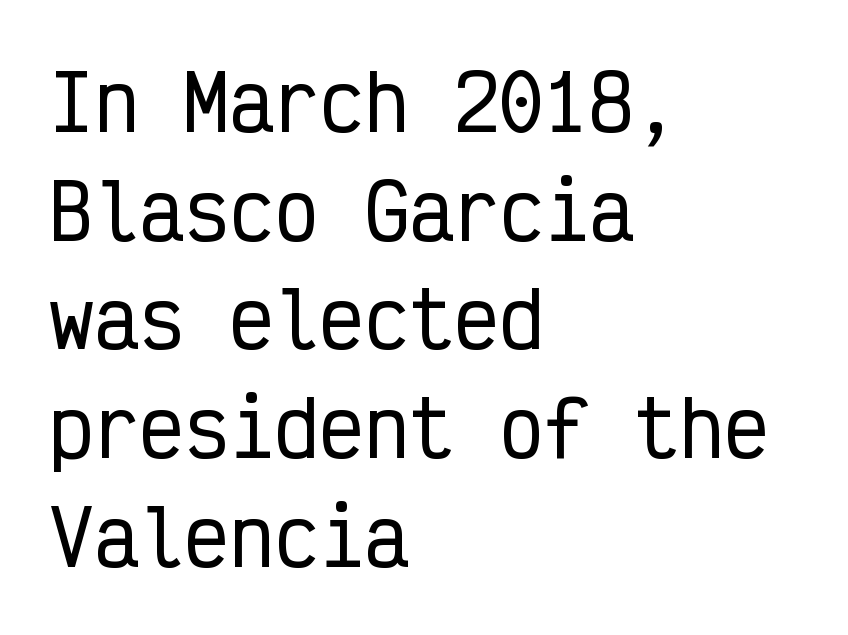
The image shows 75 px condensed sans-serif type, upright, monospaced; set left-aligned, normal line spacing (1.45x), normal letter spacing, not underlined; low stroke contrast and a medium x-height.
